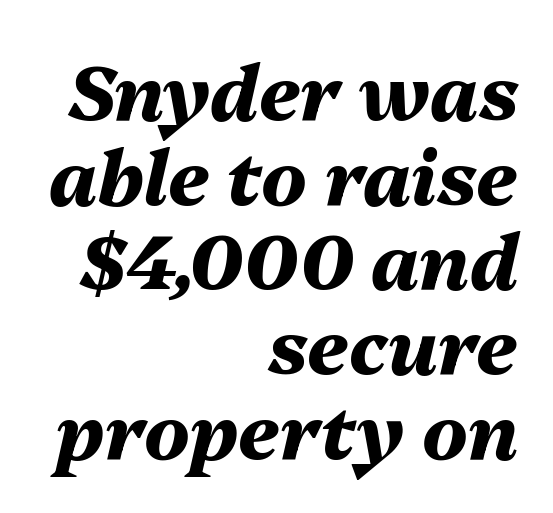
The image shows 75 px heavy type, italic (leaning right); set right-aligned, tight line spacing (1.13x), normal letter spacing, not underlined; medium stroke contrast and a medium x-height.
